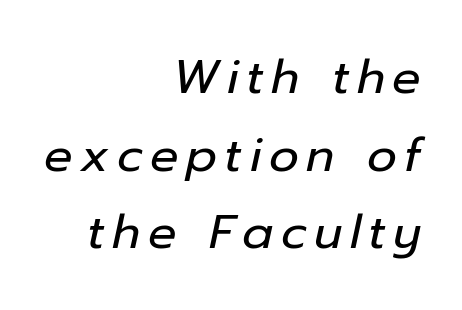
The image shows 47 px regular-weight type, italic (leaning right); set right-aligned, normal line spacing (1.65x), not underlined; low stroke contrast and a medium x-height.
